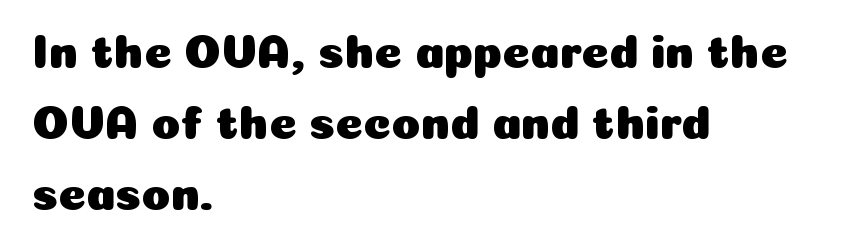
{"serif": "no", "italic": "no", "width": "normal", "stroke_contrast": "low", "x_height": "medium", "monospaced": "no", "underline": "no", "align": "left", "line_spacing": "normal", "line_spacing_ratio": 1.51, "letter_spacing": "normal", "letter_spacing_em": 0.0, "glyph_px": 47}
